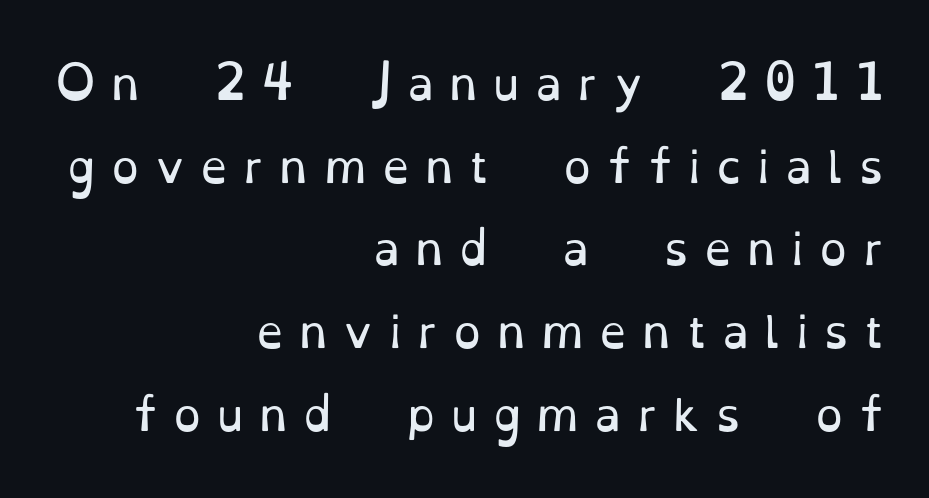
{"italic": "no", "bold": "no", "weight": "regular", "width": "normal", "stroke_contrast": "low", "x_height": "small", "monospaced": "no", "underline": "no", "align": "right", "line_spacing_ratio": 1.88, "letter_spacing": "wide", "letter_spacing_em": 0.35, "glyph_px": 44}
